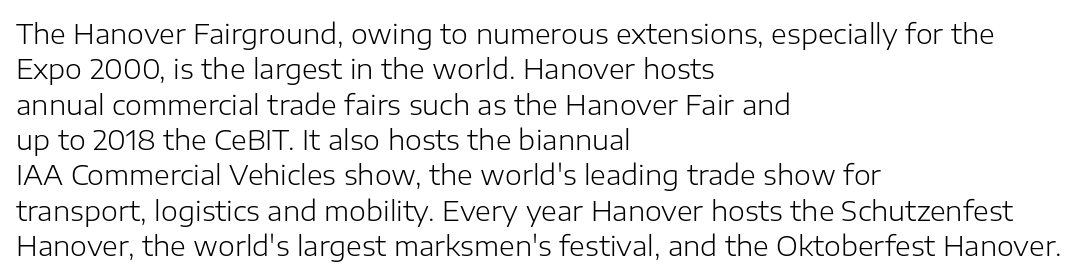
Q: Is the text bold? A: No.
Q: Is the text italic (slanted)? A: No, it is upright.
Q: Is the text underlined? A: No.
Q: How is the paragraph aligned? A: Left-aligned.
Q: Is the spacing between letters normal or unusually wide? A: Normal.
Q: Is the spacing between lines tight, normal or loose? A: Normal.
